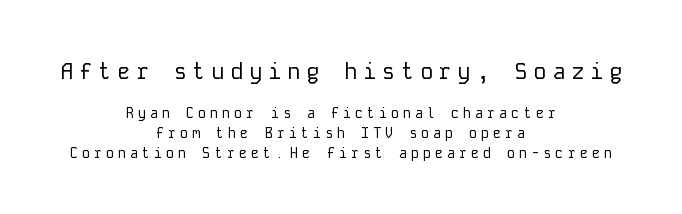
Q: Is the text bold? A: No.
Q: Is the text italic (slanted)? A: No, it is upright.
Q: Is the text underlined? A: No.
Q: How is the paragraph aligned? A: Centered.
Q: Is the spacing between letters normal or unusually wide? A: Unusually wide.
Q: Is the spacing between lines tight, normal or loose? A: Normal.
Q: Which block of text is set in a larger size, the first (top) or the second (bottom)? A: The first (top) one.
